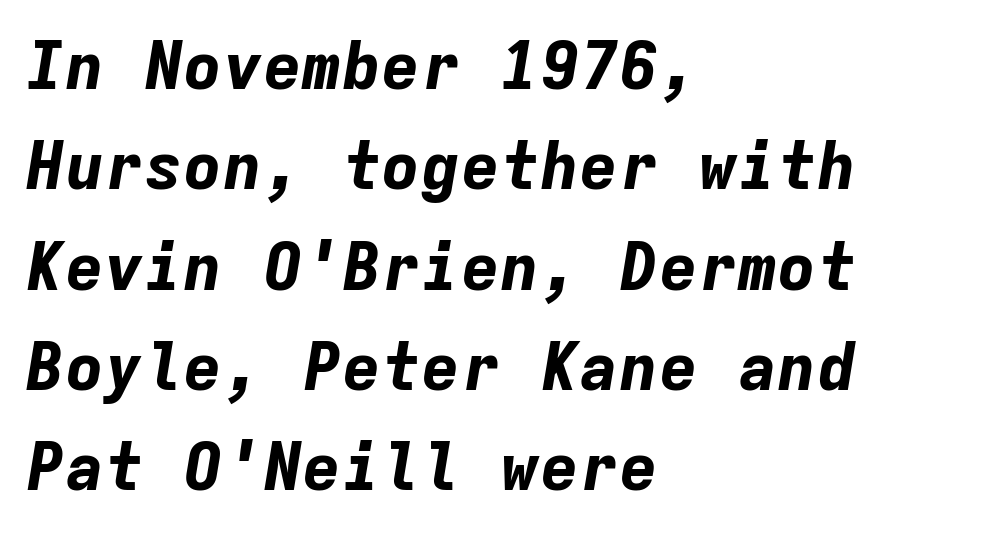
{"italic": "yes", "lean": "right", "slant_degrees": 9, "bold": "yes", "weight": "bold", "width": "normal", "stroke_contrast": "low", "x_height": "medium", "monospaced": "yes", "underline": "no", "align": "left", "line_spacing": "normal", "line_spacing_ratio": 1.52, "letter_spacing": "normal", "letter_spacing_em": 0.0, "glyph_px": 66}
